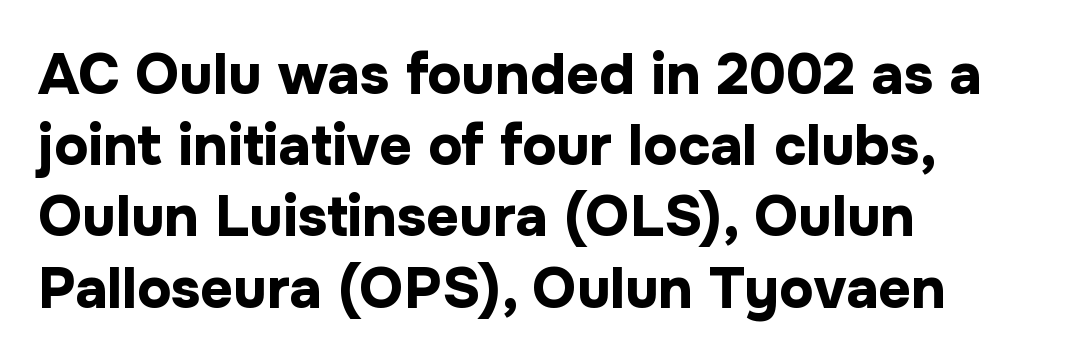
The image shows 57 px bold sans-serif type, upright; set left-aligned, normal line spacing (1.25x), normal letter spacing, not underlined; low stroke contrast and a medium x-height.
